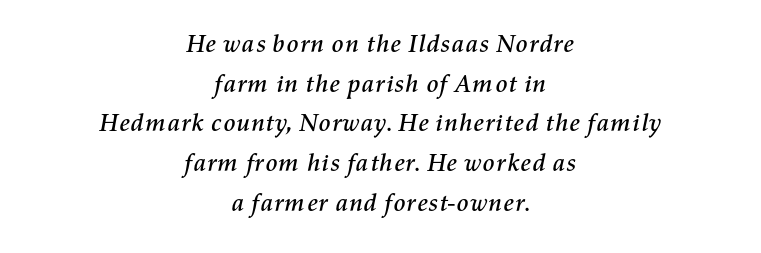
{"italic": "yes", "lean": "right", "slant_degrees": 11, "underline": "no", "align": "center", "line_spacing": "normal", "line_spacing_ratio": 1.59, "letter_spacing": "normal", "letter_spacing_em": 0.0, "glyph_px": 25}
